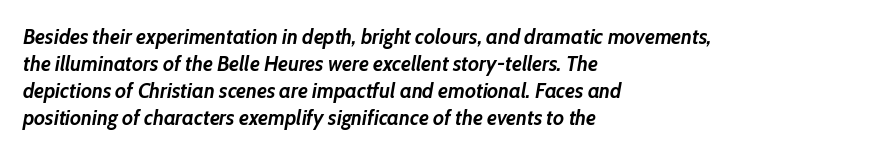
Q: Is the text bold? A: Yes.
Q: Is the text italic (slanted)? A: Yes, it leans right by about 10 degrees.
Q: Is the text underlined? A: No.
Q: How is the paragraph aligned? A: Left-aligned.
Q: Is the spacing between letters normal or unusually wide? A: Normal.
Q: Is the spacing between lines tight, normal or loose? A: Normal.
